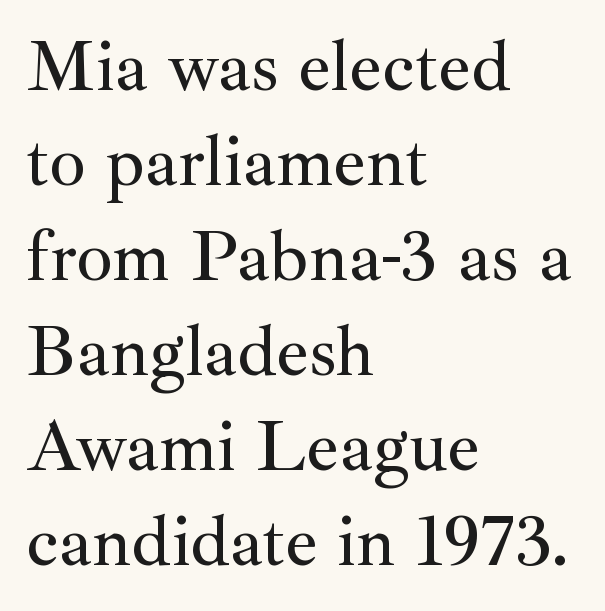
{"serif": "yes", "italic": "no", "width": "normal", "stroke_contrast": "medium", "x_height": "small", "monospaced": "no", "underline": "no", "align": "left", "line_spacing": "normal", "line_spacing_ratio": 1.32, "letter_spacing": "normal", "letter_spacing_em": 0.0, "glyph_px": 72}
